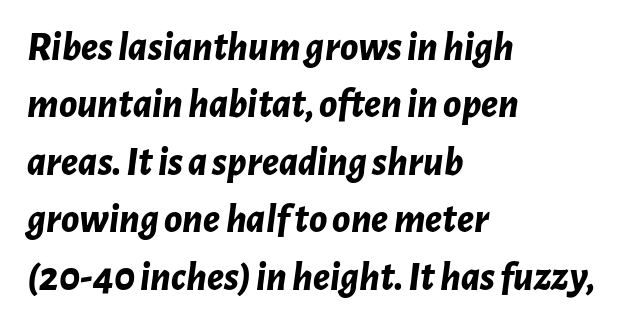
Q: Is the text bold? A: Yes.
Q: Is the text italic (slanted)? A: Yes, it leans right by about 7 degrees.
Q: Is the text underlined? A: No.
Q: How is the paragraph aligned? A: Left-aligned.
Q: Is the spacing between letters normal or unusually wide? A: Normal.
Q: Is the spacing between lines tight, normal or loose? A: Normal.
Q: Width (condensed, normal, or wide)? A: Normal.
Q: Stroke contrast? A: Low.
Q: x-height? A: Medium.
Q: Monospaced? A: No.
